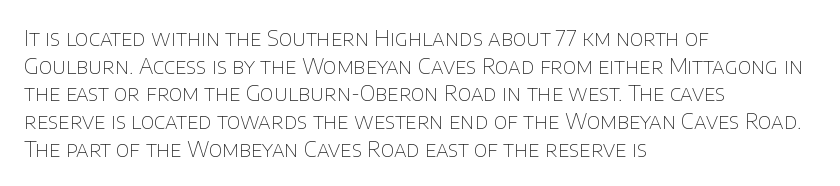
The image shows 21 px text type, upright; set left-aligned, normal line spacing (1.32x), normal letter spacing, not underlined.
